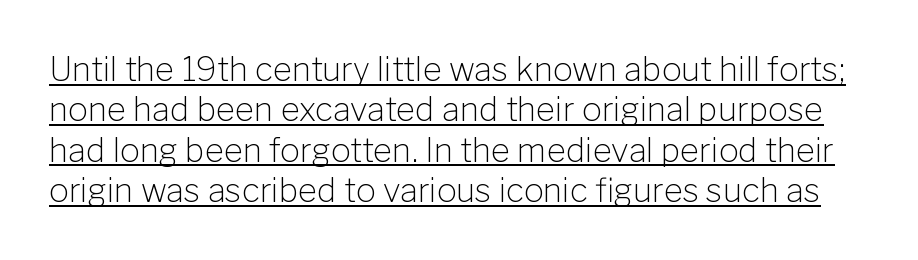
The rendering uses the underline text-decoration. Is there any slant? The stems are plumb. Regarding serifs, this sample does without them. Observe the ordinary spacing: letters are neighbours, not strangers. Letters have the restrained weight of plain body copy at most.
